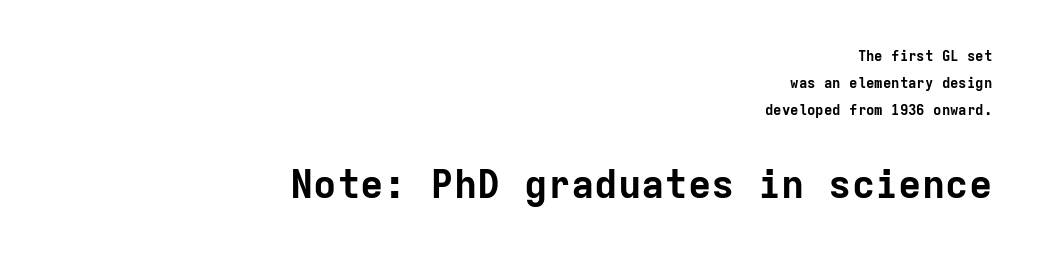
This sample has the even, mechanical cadence of fixed-width lettering. A typesetter would label this face a sans. This block would shrink considerably if given ordinary leading; it's expanded now. The second block has been scaled up relative to the first. Nobody drew a line under any word here.
